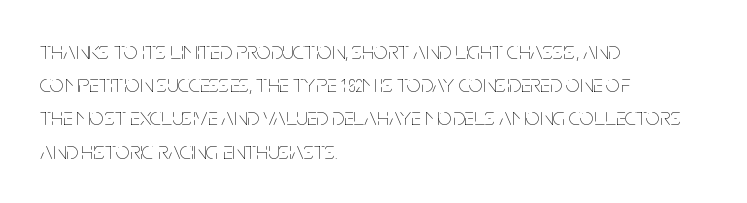
The image shows 25 px text type, upright; set left-aligned, normal line spacing (1.33x), normal letter spacing, not underlined.
